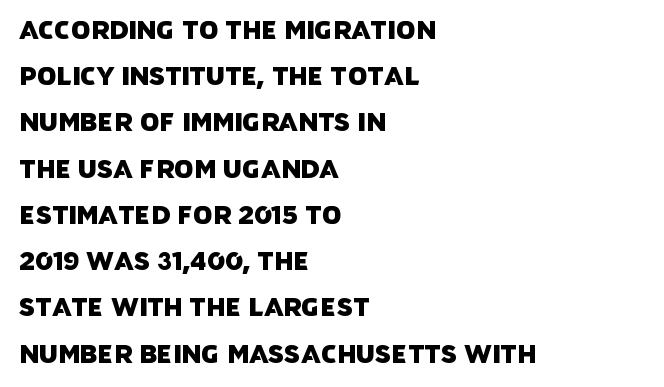
The area under the type is left untouched. The gaps between neighbouring characters are ordinary and unremarkable. Line starts are locked; line ends wander.
